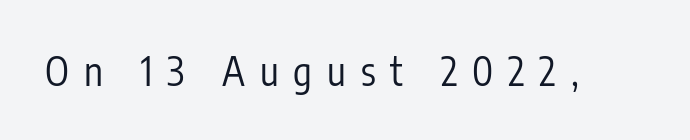
A sans-serif font was chosen for this passage. Is this a fixed-width face? No — the glyphs have proportional, varying widths. Stems here are at most as thick as an everyday book face. Posture: upright roman. Compared with typical body copy, the letter spacing here is much looser.
